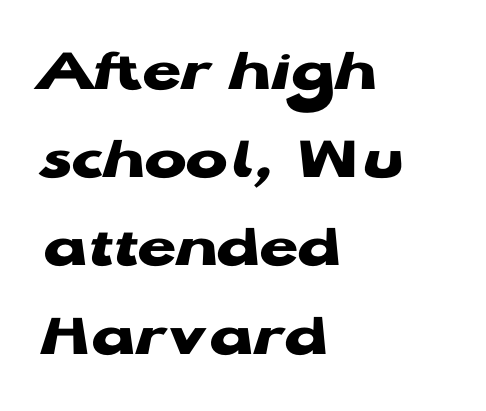
You could call the tracking neutral — neither tight nor loose. Note the varied advance widths — an 'i' is clearly narrower than an 'm'. Clear beneath every line of the passage. These lines are composed in type without serifs. Line beginnings align vertically; line endings do not.
